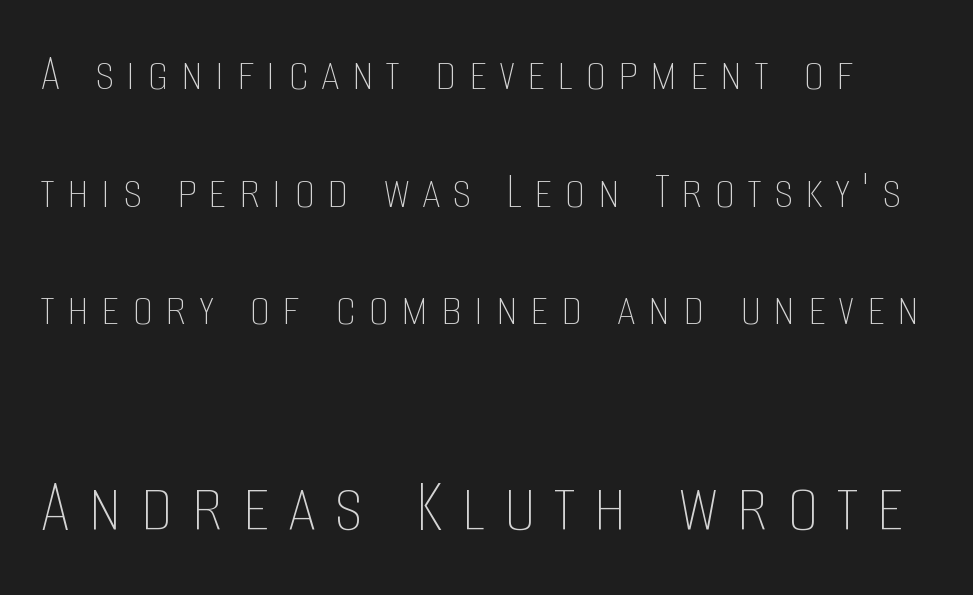
These lines are rendered in a variable-pitch font. Bare-footed words on every line. Students, observe: this is what heavily led, spacious text looks like. Block two is the big one; block one sits smaller above it. Does the lettering tilt? It doesn't — this is upright. The letters are spread apart with noticeably loose tracking.
